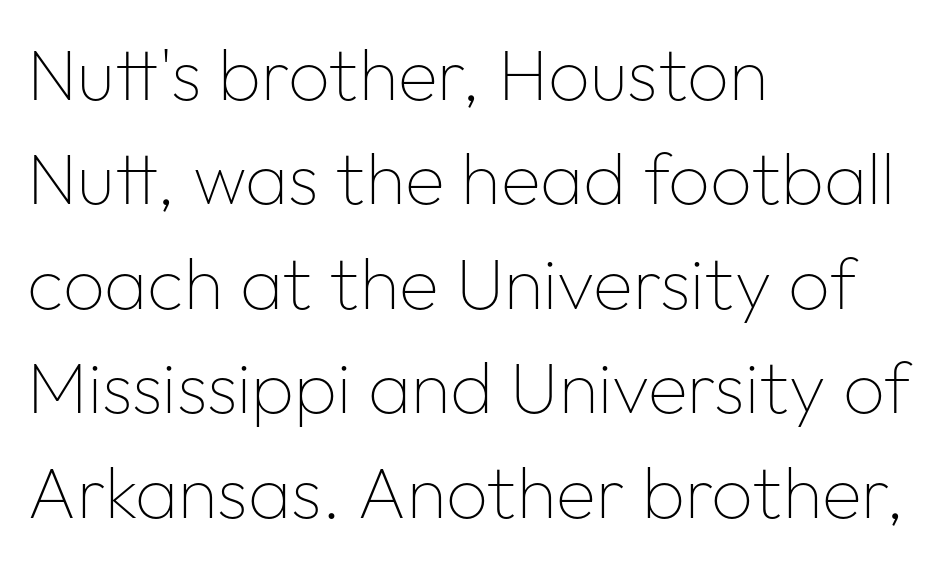
Italic: no, the glyphs are upright roman. If you drew a ruler down the left edge, every line would touch it. Varying glyph widths throughout — classic text-font behaviour. How are the letters spaced? Ordinarily, with no added tracking.
